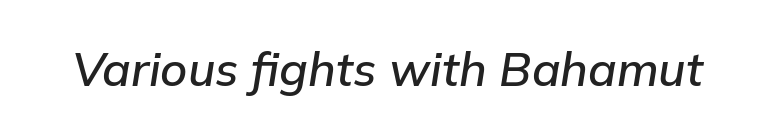
The image shows 47 px semibold type, italic (leaning right); set normal letter spacing, not underlined; low stroke contrast and a medium x-height.
